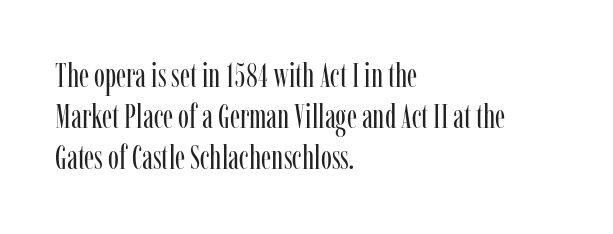
Q: Is the text bold? A: No.
Q: Is the text italic (slanted)? A: No, it is upright.
Q: Is the typeface a serif or a sans-serif typeface? A: Serif.
Q: Is the text underlined? A: No.
Q: How is the paragraph aligned? A: Left-aligned.
Q: Is the spacing between letters normal or unusually wide? A: Normal.
Q: Is the spacing between lines tight, normal or loose? A: Normal.
Q: Width (condensed, normal, or wide)? A: Condensed.
Q: Stroke contrast? A: Low.
Q: x-height? A: Medium.
Q: Monospaced? A: No.
